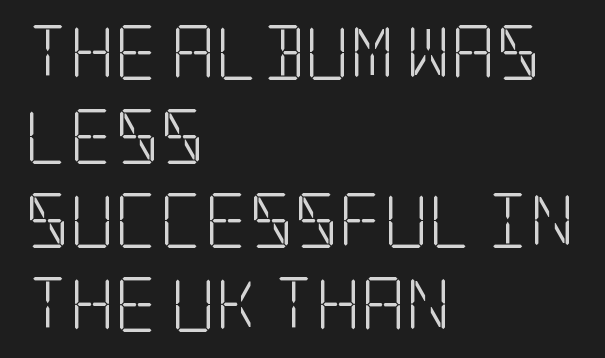
{"serif": "yes", "italic": "no", "bold": "no", "weight": "light", "width": "condensed", "stroke_contrast": "low", "x_height": "large", "underline": "no", "align": "left", "line_spacing": "normal", "line_spacing_ratio": 1.53, "letter_spacing": "normal", "letter_spacing_em": 0.0, "glyph_px": 55}
